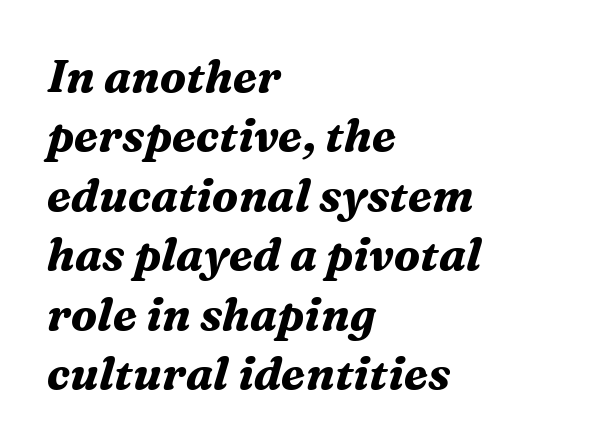
Q: Is the text bold? A: Yes.
Q: Is the text italic (slanted)? A: Yes, it leans right by about 16 degrees.
Q: Is the typeface a serif or a sans-serif typeface? A: Serif.
Q: Is the text underlined? A: No.
Q: How is the paragraph aligned? A: Left-aligned.
Q: Is the spacing between letters normal or unusually wide? A: Normal.
Q: Is the spacing between lines tight, normal or loose? A: Normal.
Q: Width (condensed, normal, or wide)? A: Normal.
Q: Stroke contrast? A: Medium.
Q: x-height? A: Medium.
Q: Monospaced? A: No.
